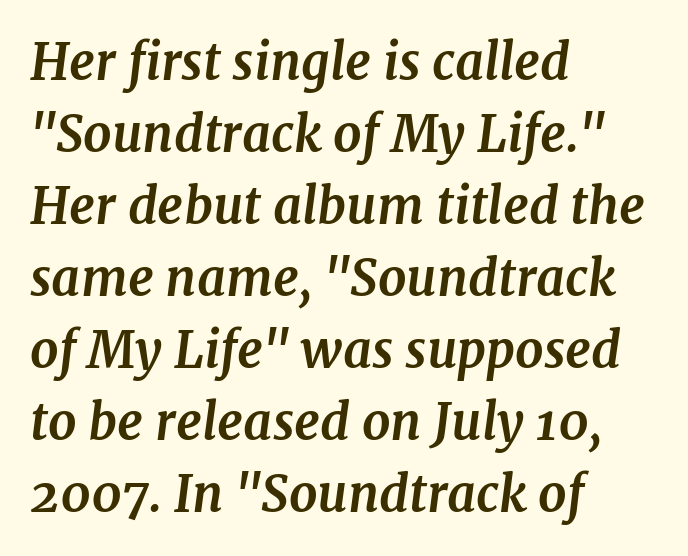
Q: Is the text bold? A: Yes.
Q: Is the text italic (slanted)? A: Yes, it leans right by about 7 degrees.
Q: Is the typeface a serif or a sans-serif typeface? A: Serif.
Q: Is the text underlined? A: No.
Q: How is the paragraph aligned? A: Left-aligned.
Q: Is the spacing between letters normal or unusually wide? A: Normal.
Q: Is the spacing between lines tight, normal or loose? A: Normal.
Q: Width (condensed, normal, or wide)? A: Normal.
Q: Stroke contrast? A: Medium.
Q: x-height? A: Medium.
Q: Monospaced? A: No.
